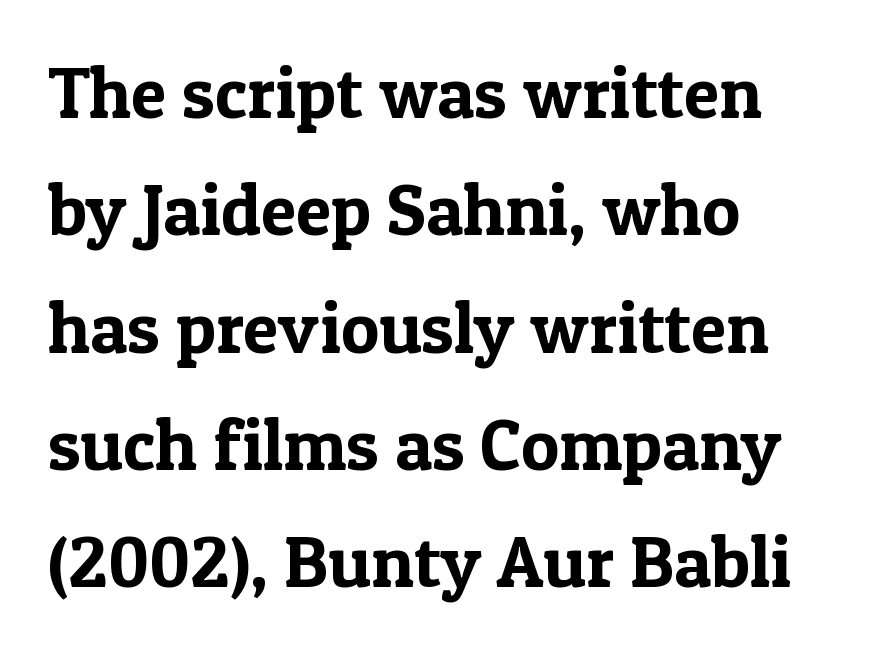
{"serif": "yes", "italic": "no", "width": "normal", "x_height": "medium", "monospaced": "no", "underline": "no", "align": "left", "line_spacing": "normal", "line_spacing_ratio": 1.63, "letter_spacing": "normal", "letter_spacing_em": 0.0, "glyph_px": 72}
